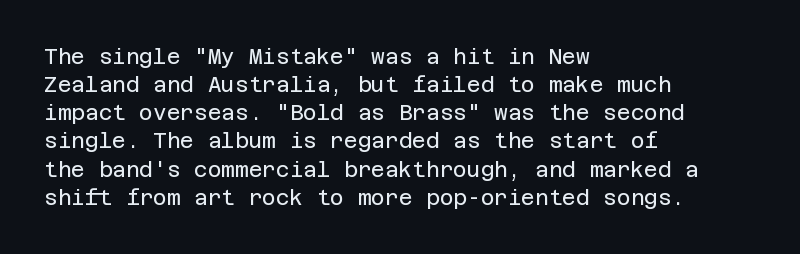
The image shows 21 px text type, upright; set left-aligned, normal line spacing (1.34x), normal letter spacing, not underlined.
